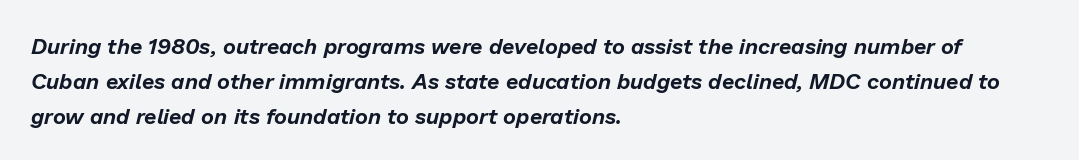
{"italic": "yes", "lean": "right", "slant_degrees": 13, "underline": "no", "align": "left", "line_spacing": "normal", "line_spacing_ratio": 1.58, "letter_spacing": "normal", "letter_spacing_em": 0.0, "glyph_px": 22}
